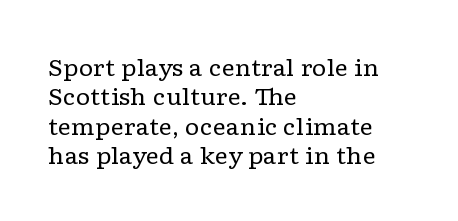
{"italic": "no", "bold": "no", "underline": "no", "align": "left", "line_spacing": "normal", "line_spacing_ratio": 1.28, "letter_spacing": "normal", "letter_spacing_em": 0.0, "glyph_px": 23}
